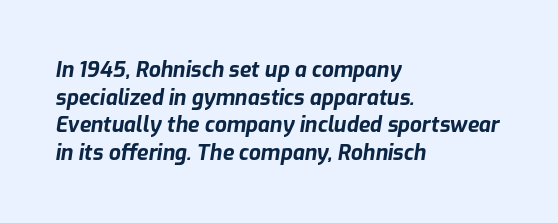
Q: Is the text bold? A: Yes.
Q: Is the text italic (slanted)? A: Yes, it leans right by about 9 degrees.
Q: Is the text underlined? A: No.
Q: How is the paragraph aligned? A: Left-aligned.
Q: Is the spacing between letters normal or unusually wide? A: Normal.
Q: Is the spacing between lines tight, normal or loose? A: Normal.
